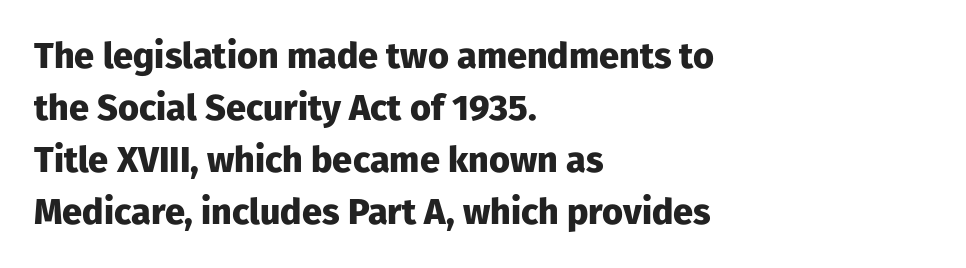
The image shows 36 px heavy sans-serif type, upright; set left-aligned, normal line spacing (1.44x), normal letter spacing, not underlined; low stroke contrast and a medium x-height.
